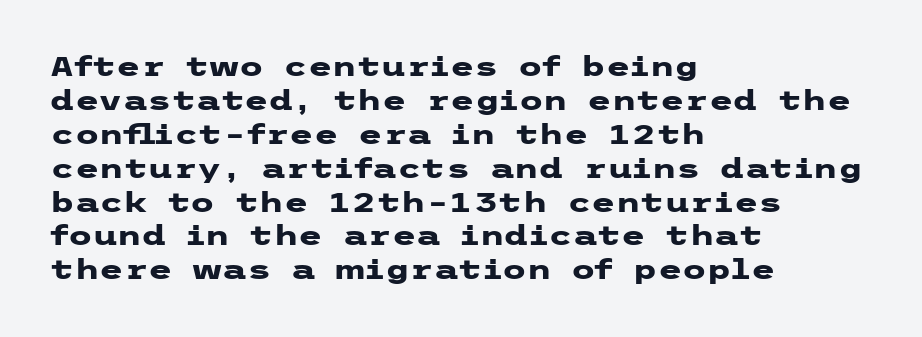
The image shows 28 px heavy, wide sans-serif type, upright; set left-aligned, line spacing 1.21x, normal letter spacing, not underlined; low stroke contrast and a medium x-height.
